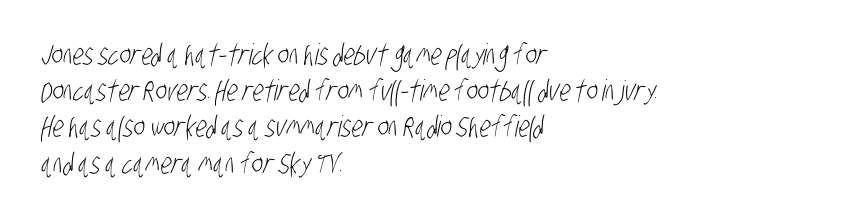
The image shows 29 px light, condensed sans-serif type; set left-aligned, normal line spacing (1.25x), normal letter spacing, not underlined; low stroke contrast and a large x-height.
